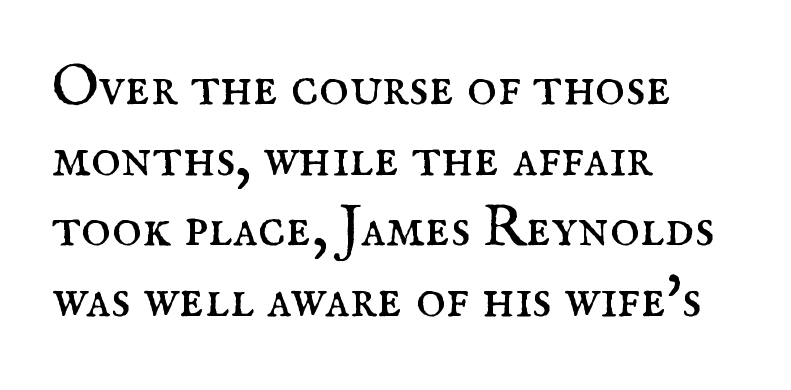
The image shows 57 px regular-weight serif type, upright; set left-aligned, line spacing 1.24x, normal letter spacing, not underlined; medium stroke contrast and a small x-height.
